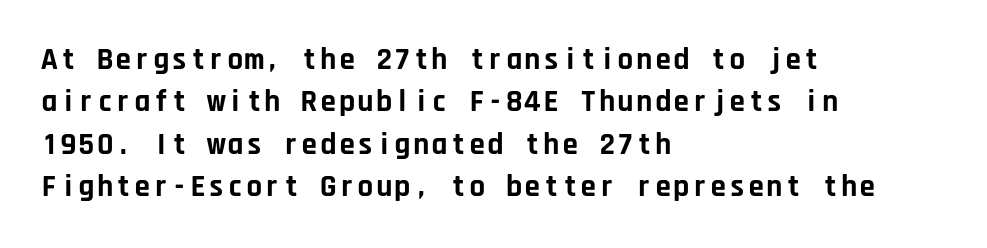
The image shows 31 px bold sans-serif type, upright, monospaced; set left-aligned, normal line spacing (1.37x), normal letter spacing, not underlined; low stroke contrast and a large x-height.
